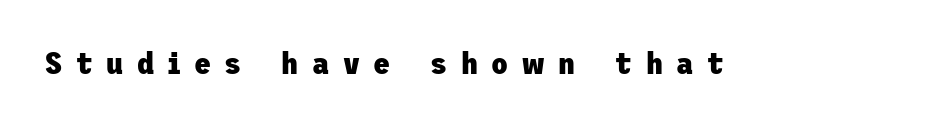
{"serif": "no", "italic": "no", "bold": "yes", "weight": "heavy", "width": "normal", "stroke_contrast": "low", "x_height": "medium", "underline": "no", "letter_spacing": "wide", "letter_spacing_em": 0.44, "glyph_px": 31}
